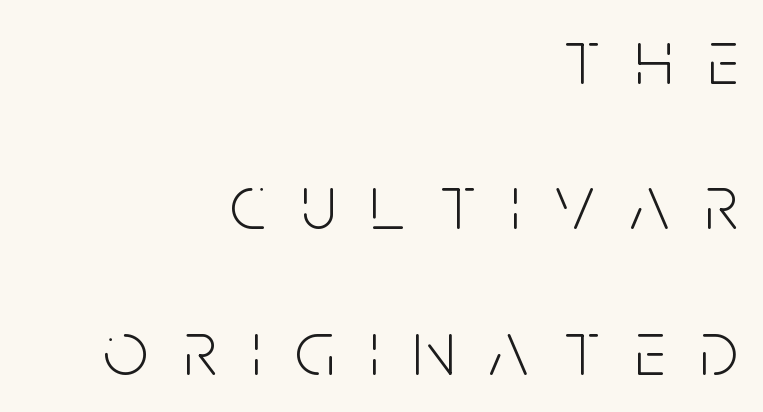
{"serif": "no", "italic": "no", "bold": "no", "weight": "light", "width": "condensed", "stroke_contrast": "low", "x_height": "large", "monospaced": "no", "underline": "no", "align": "right", "line_spacing_ratio": 1.84, "letter_spacing": "wide", "letter_spacing_em": 0.44, "glyph_px": 79}
